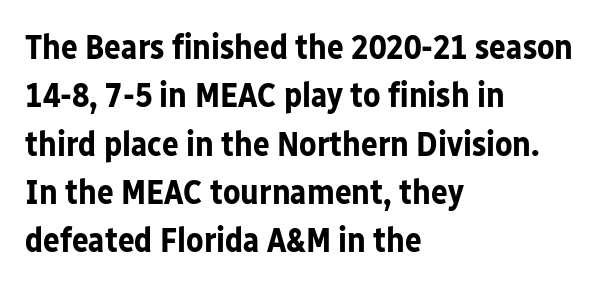
The image shows 35 px bold sans-serif type, upright; set left-aligned, normal line spacing (1.38x), normal letter spacing, not underlined; low stroke contrast and a medium x-height.
